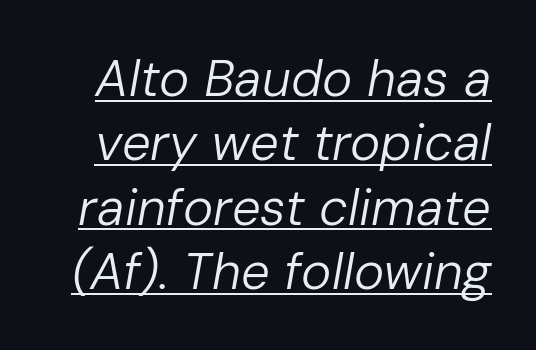
This sample keeps an unexceptional amount of space between lines. Is there an underline? Yes — a line sits under the letters. Designer's note — italics engaged. The rendering uses natural spacing where letterforms have individual widths. Heft: none added — not bold. Standard letterfit; no display-style spreading of the glyphs.
